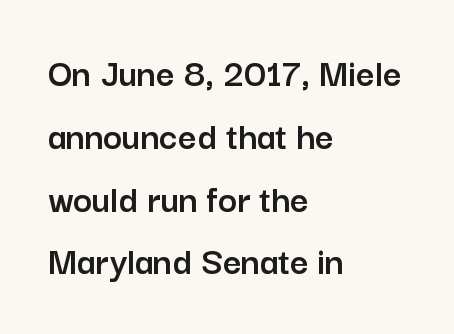
Varying glyph widths throughout — classic text-font behaviour. Compared with a centered layout, this one pins lines to the left instead. The horizontal fit of the characters is conventional and even. In terms of posture, this sample is upright. Quick note: interline space is typical.
